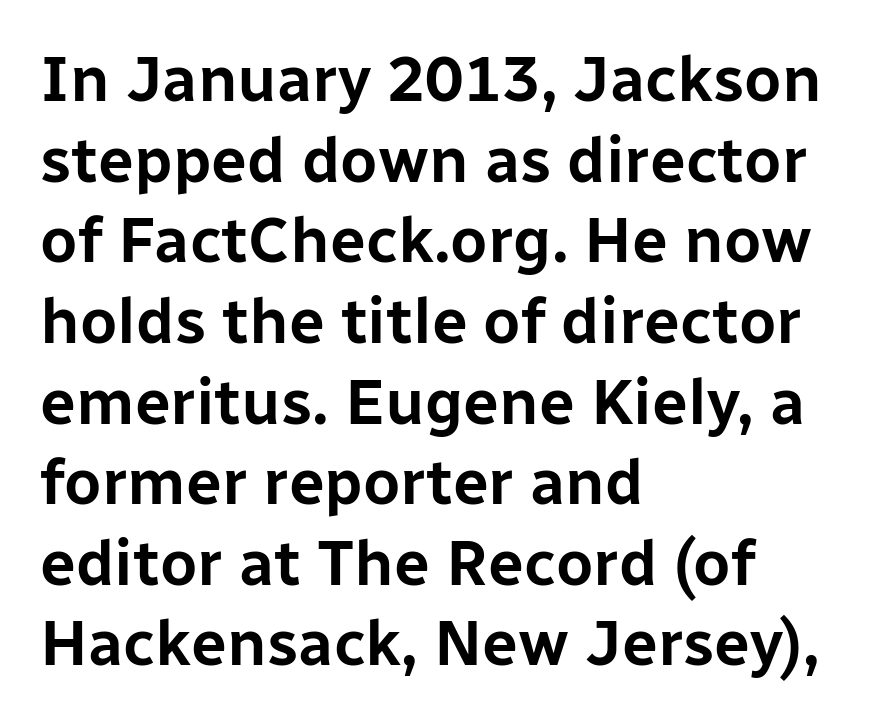
{"serif": "no", "italic": "no", "width": "normal", "stroke_contrast": "low", "x_height": "medium", "monospaced": "no", "underline": "no", "align": "left", "line_spacing": "normal", "line_spacing_ratio": 1.26, "letter_spacing": "normal", "letter_spacing_em": 0.0, "glyph_px": 64}
